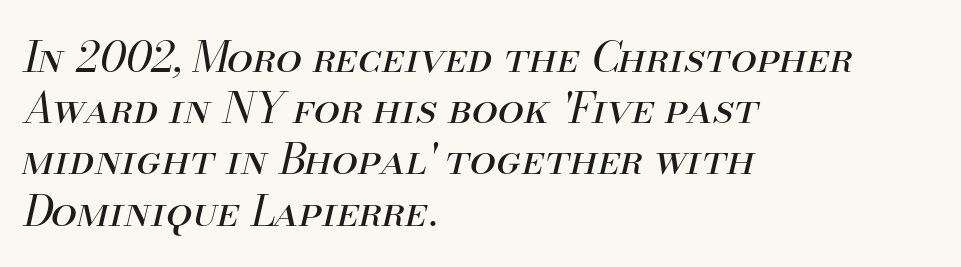
{"italic": "yes", "lean": "right", "slant_degrees": 13, "bold": "no", "weight": "regular", "width": "normal", "stroke_contrast": "medium", "x_height": "small", "monospaced": "no", "underline": "no", "align": "left", "line_spacing_ratio": 1.22, "letter_spacing": "normal", "letter_spacing_em": 0.0, "glyph_px": 42}
